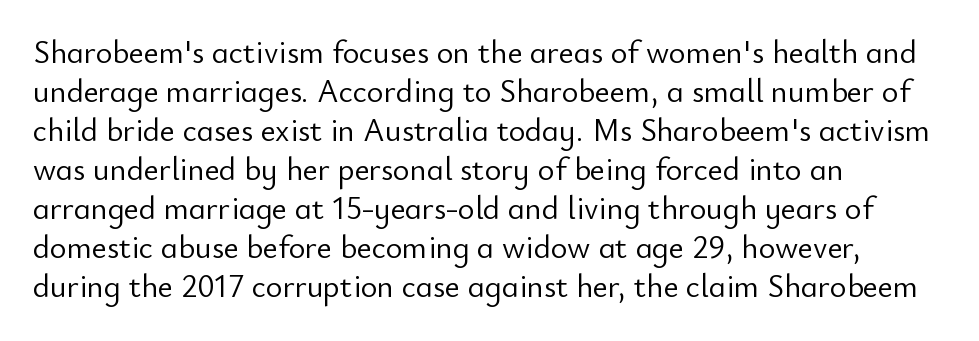
Q: Is the text bold? A: No.
Q: Is the text italic (slanted)? A: No, it is upright.
Q: Is the typeface a serif or a sans-serif typeface? A: Sans-serif.
Q: Is the text underlined? A: No.
Q: How is the paragraph aligned? A: Left-aligned.
Q: Is the spacing between letters normal or unusually wide? A: Normal.
Q: Width (condensed, normal, or wide)? A: Normal.
Q: Stroke contrast? A: Low.
Q: x-height? A: Small.
Q: Monospaced? A: No.
